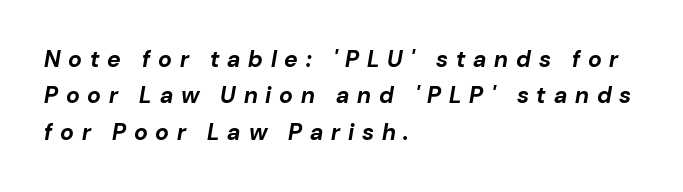
Q: Is the text bold? A: Yes.
Q: Is the text italic (slanted)? A: Yes, it leans right by about 10 degrees.
Q: Is the text underlined? A: No.
Q: How is the paragraph aligned? A: Left-aligned.
Q: Is the spacing between letters normal or unusually wide? A: Unusually wide.
Q: Is the spacing between lines tight, normal or loose? A: Normal.
